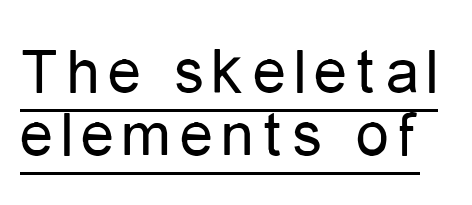
{"serif": "no", "italic": "no", "bold": "no", "weight": "regular", "width": "condensed", "stroke_contrast": "low", "x_height": "medium", "monospaced": "no", "underline": "yes", "line_spacing": "tight", "line_spacing_ratio": 0.96, "glyph_px": 66}
